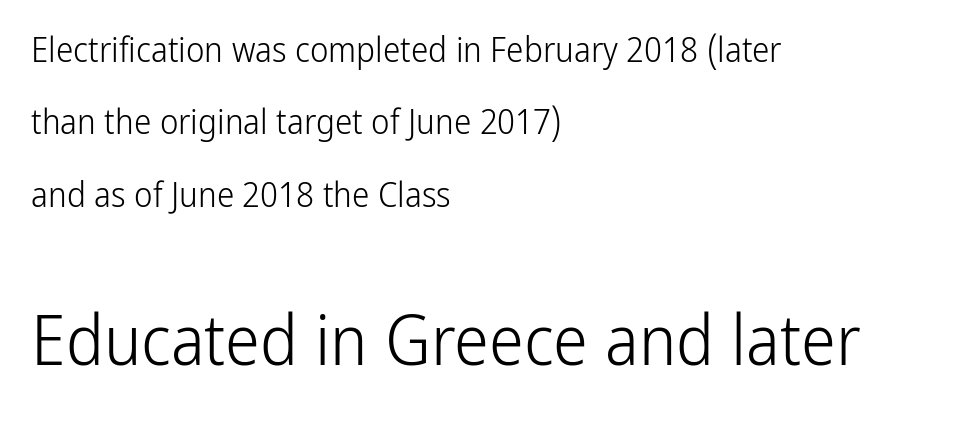
Q: Is the text bold? A: No.
Q: Is the text italic (slanted)? A: No, it is upright.
Q: Is the typeface a serif or a sans-serif typeface? A: Sans-serif.
Q: Is the text underlined? A: No.
Q: How is the paragraph aligned? A: Left-aligned.
Q: Is the spacing between letters normal or unusually wide? A: Normal.
Q: Is the spacing between lines tight, normal or loose? A: Loose.
Q: Which block of text is set in a larger size, the first (top) or the second (bottom)? A: The second (bottom) one.
Q: Width (condensed, normal, or wide)? A: Condensed.
Q: Stroke contrast? A: Low.
Q: x-height? A: Medium.
Q: Monospaced? A: No.
